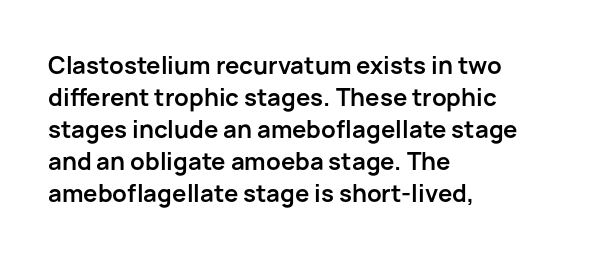
Q: Is the text bold? A: Yes.
Q: Is the text italic (slanted)? A: No, it is upright.
Q: Is the text underlined? A: No.
Q: How is the paragraph aligned? A: Left-aligned.
Q: Is the spacing between letters normal or unusually wide? A: Normal.
Q: Is the spacing between lines tight, normal or loose? A: Normal.
